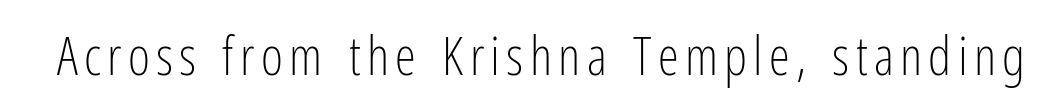
{"serif": "no", "italic": "no", "bold": "no", "weight": "light", "width": "condensed", "stroke_contrast": "low", "x_height": "medium", "monospaced": "no", "underline": "no", "glyph_px": 53}
